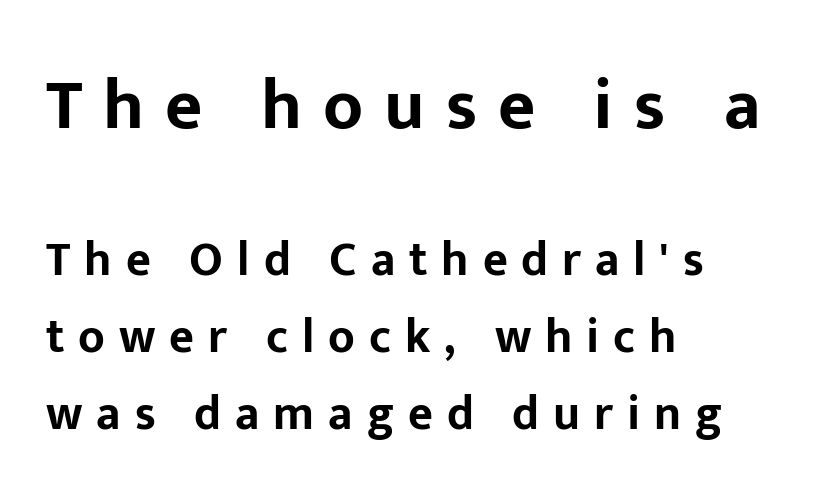
{"serif": "no", "italic": "no", "bold": "yes", "weight": "bold", "width": "normal", "stroke_contrast": "low", "x_height": "medium", "monospaced": "no", "underline": "no", "align": "left", "line_spacing": "normal", "line_spacing_ratio": 1.61, "letter_spacing": "wide", "letter_spacing_em": 0.29, "larger_block": "first", "size_ratio": 1.5, "glyph_px": 72}
